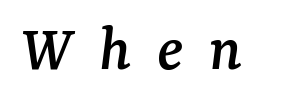
Tracking here is generous; glyphs stand well apart from one another. Each row of text sits above clean, open space. Every character sits at an angle, as italics do. This sample has the flowing, uneven cadence of proportional lettering. The type family on display is of the serif kind.
